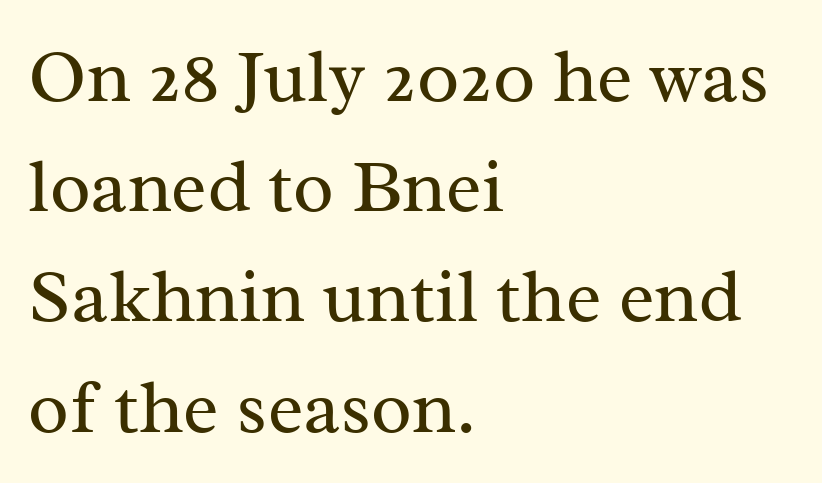
Quick note: underline off. The rendering uses natural spacing where letterforms have individual widths. Vertical stems look standard width or narrower in stroke. All the whitespace from short lines collects on the right.
